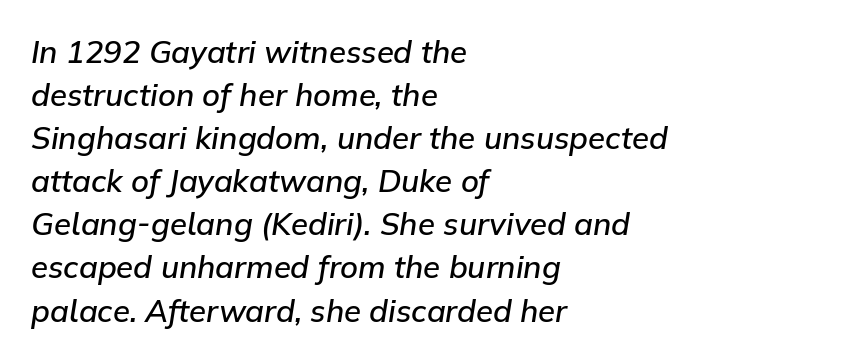
The image shows 31 px semibold type, italic (leaning right); set left-aligned, normal line spacing (1.39x), normal letter spacing, not underlined; low stroke contrast and a medium x-height.
